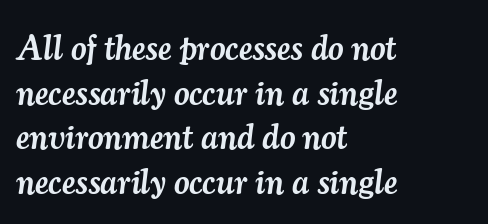
The image shows 34 px semibold serif type, italic (leaning right); set left-aligned, normal line spacing (1.31x), normal letter spacing, not underlined; medium stroke contrast and a small x-height.
